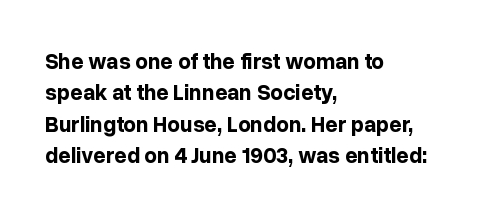
The vertical gap from one line to the next is medium. Bold? Absolutely — the strokes are thick and heavy. Plain, unruled lines of type. The ragged edge is on the right, which tells us the setting is flush left.
